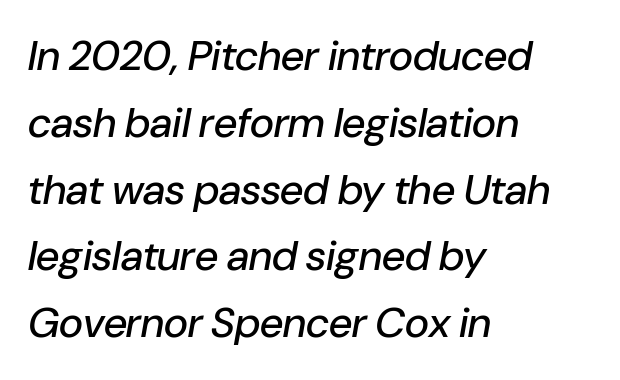
Has an underline been added? It has not. Is this a fixed-width face? No — the glyphs have proportional, varying widths. Quick note: interline space is typical. A typesetter would mark this as italic. A typesetter would call this zero additional tracking. The paragraph has a hard left edge and a soft right edge.
